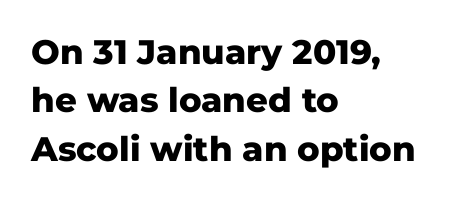
{"serif": "no", "italic": "no", "bold": "yes", "weight": "heavy", "width": "normal", "stroke_contrast": "low", "x_height": "medium", "monospaced": "no", "underline": "no", "align": "left", "line_spacing": "normal", "line_spacing_ratio": 1.42, "letter_spacing": "normal", "letter_spacing_em": 0.0, "glyph_px": 34}
